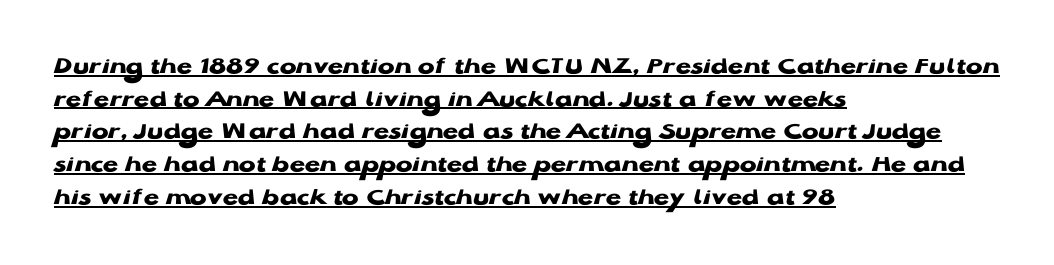
The image shows 25 px bold type, upright; set left-aligned, normal line spacing (1.31x), normal letter spacing, underlined.
